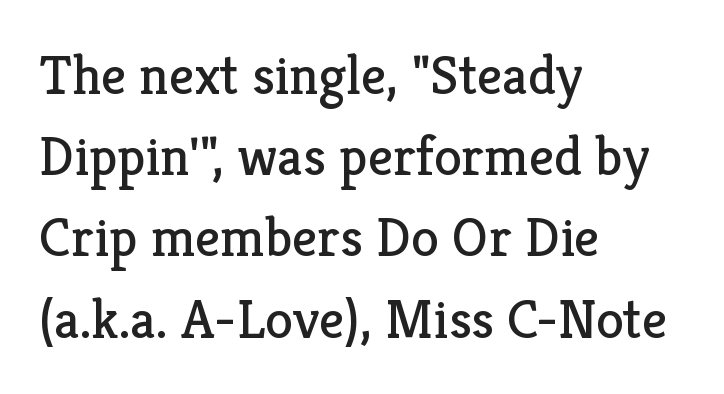
{"serif": "yes", "italic": "no", "bold": "no", "weight": "regular", "width": "normal", "stroke_contrast": "low", "x_height": "medium", "monospaced": "no", "underline": "no", "align": "left", "line_spacing": "normal", "line_spacing_ratio": 1.45, "letter_spacing": "normal", "letter_spacing_em": 0.0, "glyph_px": 56}
